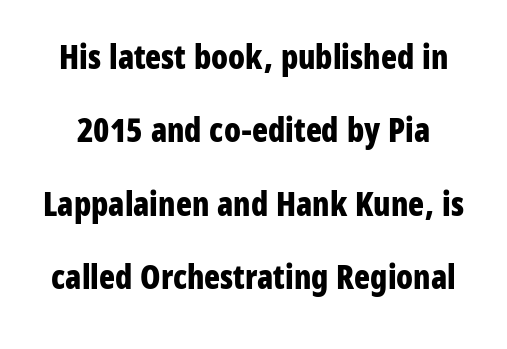
Q: Is the text bold? A: Yes.
Q: Is the text italic (slanted)? A: No, it is upright.
Q: Is the typeface a serif or a sans-serif typeface? A: Sans-serif.
Q: Is the text underlined? A: No.
Q: Is the spacing between letters normal or unusually wide? A: Normal.
Q: Is the spacing between lines tight, normal or loose? A: Loose.
Q: Width (condensed, normal, or wide)? A: Condensed.
Q: Stroke contrast? A: Low.
Q: x-height? A: Medium.
Q: Monospaced? A: No.
